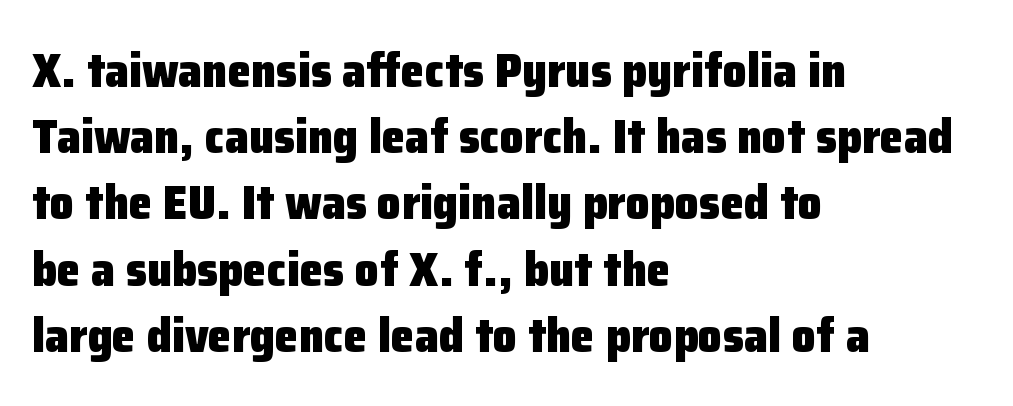
Q: Is the text bold? A: Yes.
Q: Is the text italic (slanted)? A: No, it is upright.
Q: Is the typeface a serif or a sans-serif typeface? A: Sans-serif.
Q: Is the text underlined? A: No.
Q: How is the paragraph aligned? A: Left-aligned.
Q: Is the spacing between letters normal or unusually wide? A: Normal.
Q: Is the spacing between lines tight, normal or loose? A: Normal.
Q: Width (condensed, normal, or wide)? A: Normal.
Q: Stroke contrast? A: Low.
Q: x-height? A: Medium.
Q: Monospaced? A: No.
